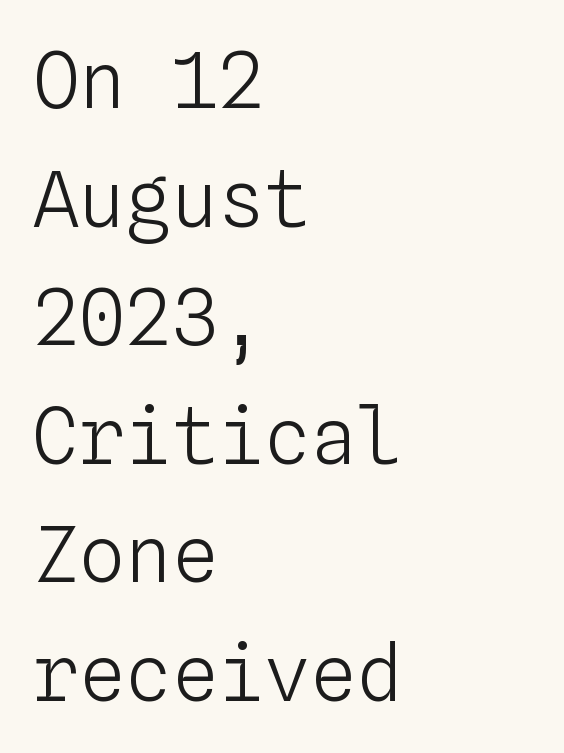
{"italic": "no", "bold": "no", "weight": "light", "width": "normal", "stroke_contrast": "low", "x_height": "medium", "monospaced": "yes", "underline": "no", "align": "left", "line_spacing": "normal", "line_spacing_ratio": 1.54, "letter_spacing": "normal", "letter_spacing_em": 0.0, "glyph_px": 77}
